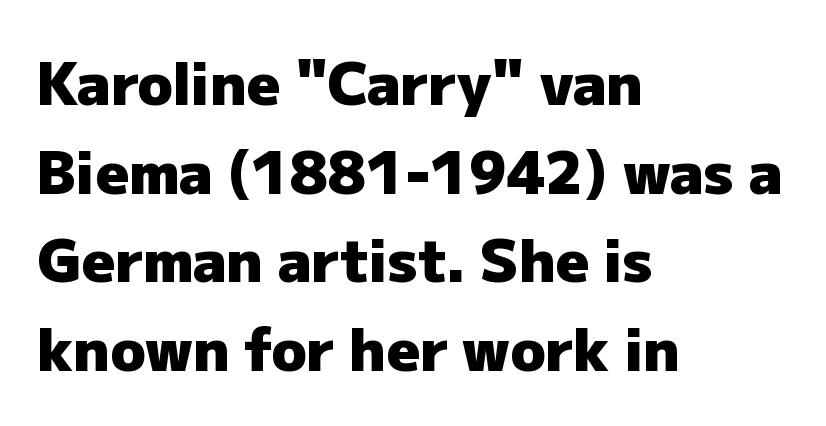
Q: Is the text bold? A: Yes.
Q: Is the text italic (slanted)? A: No, it is upright.
Q: Is the typeface a serif or a sans-serif typeface? A: Sans-serif.
Q: Is the text underlined? A: No.
Q: How is the paragraph aligned? A: Left-aligned.
Q: Is the spacing between letters normal or unusually wide? A: Normal.
Q: Is the spacing between lines tight, normal or loose? A: Normal.
Q: Width (condensed, normal, or wide)? A: Normal.
Q: Stroke contrast? A: Low.
Q: x-height? A: Medium.
Q: Monospaced? A: No.
